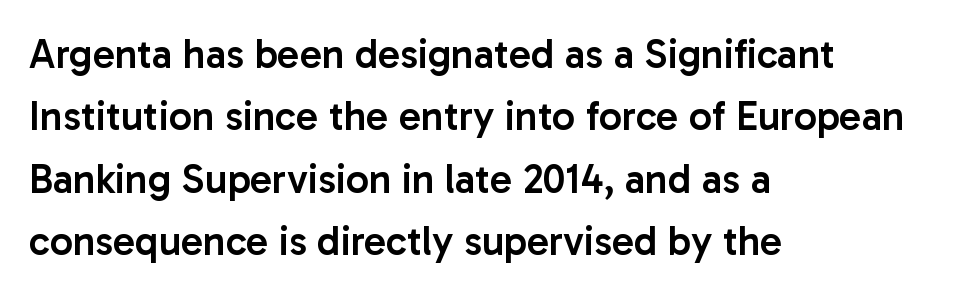
The image shows 41 px semibold sans-serif type, upright; set left-aligned, normal line spacing (1.52x), normal letter spacing, not underlined; low stroke contrast and a medium x-height.
